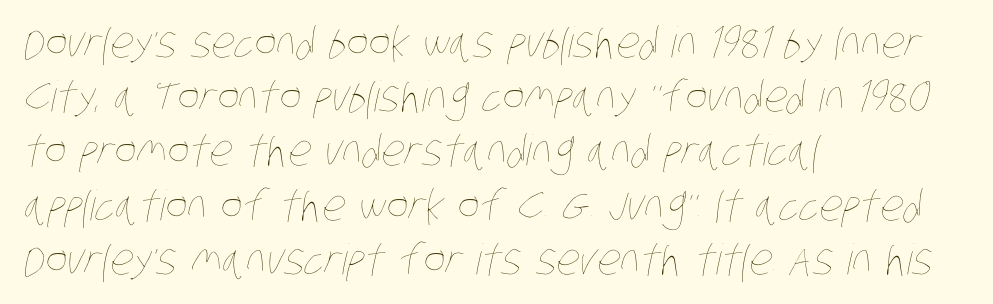
The image shows 42 px thin, condensed type; set left-aligned, normal line spacing (1.29x), normal letter spacing, not underlined; low stroke contrast and a large x-height.
